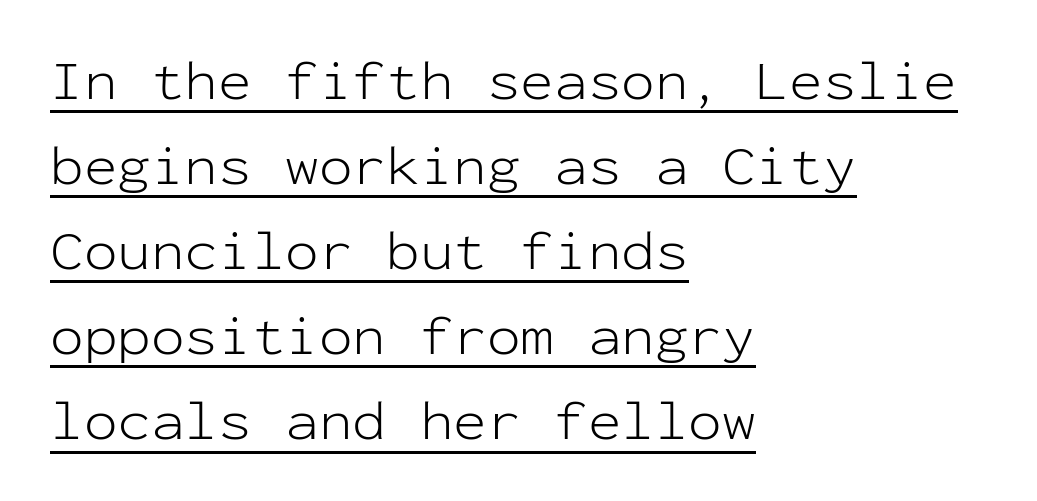
The image shows 56 px light sans-serif type, upright, monospaced; set left-aligned, normal line spacing (1.52x), normal letter spacing, underlined; low stroke contrast and a medium x-height.
